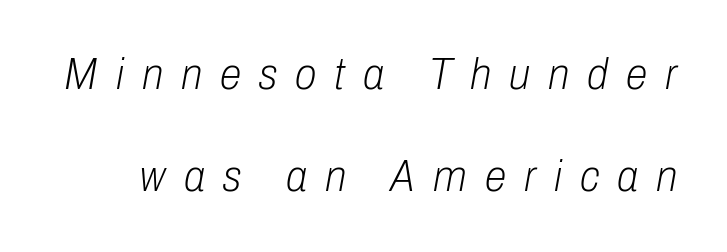
The image shows 44 px light, condensed type, italic (leaning right); set loose line spacing (2.32x), unusually wide letter spacing (+0.41 em), not underlined; low stroke contrast and a medium x-height.
